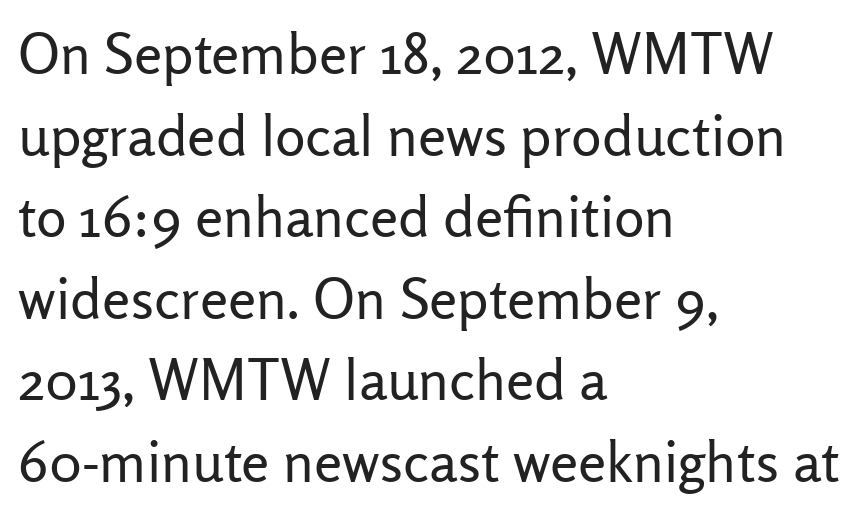
Q: Is the text bold? A: No.
Q: Is the text italic (slanted)? A: No, it is upright.
Q: Is the typeface a serif or a sans-serif typeface? A: Sans-serif.
Q: Is the text underlined? A: No.
Q: How is the paragraph aligned? A: Left-aligned.
Q: Is the spacing between letters normal or unusually wide? A: Normal.
Q: Is the spacing between lines tight, normal or loose? A: Normal.
Q: Width (condensed, normal, or wide)? A: Normal.
Q: Stroke contrast? A: Low.
Q: x-height? A: Medium.
Q: Monospaced? A: No.
